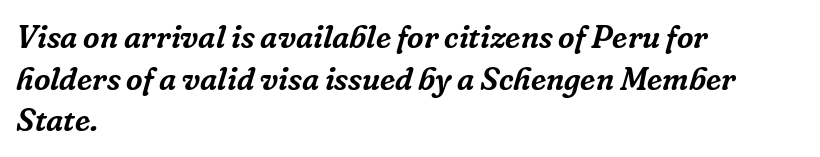
Horizontally, the lines are justified to the leading edge only. Baseline-to-baseline distance is the conventional proportion of letter height. The letters sit at their default tracking, neither squeezed nor spread. The space directly below the letters is spotless. Stroke terminals: seriffed. Note the varied advance widths — an 'i' is clearly narrower than an 'm'.
